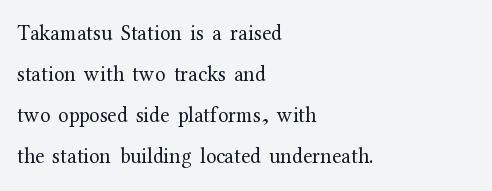
Think standard paragraph weight, or any step lighter than that. Tracking value appears to be zero — textbook default spacing. Successive baselines arrive slowly, with a big drop between each. The compositor pushed each line to the left boundary. The zone under the glyphs is completely vacant. These lines were composed using upright roman letters.
